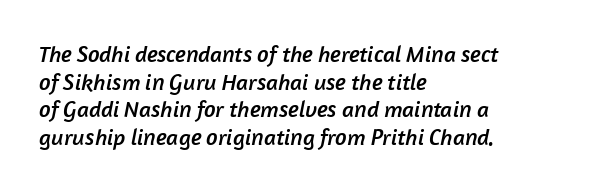
Q: Is the text underlined? A: No.
Q: How is the paragraph aligned? A: Left-aligned.
Q: Is the spacing between letters normal or unusually wide? A: Normal.
